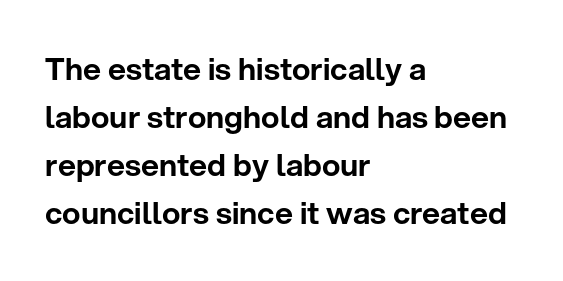
Posture: vertical. Check where the strokes stop: nothing finishes them off — pure sans. A typesetter would call this proportional, since set widths differ per character. The letterforms sit shoulder to shoulder at normal distance. In terms of leading, this rendering sits right in the middle. Underlining? Definitely not there.
